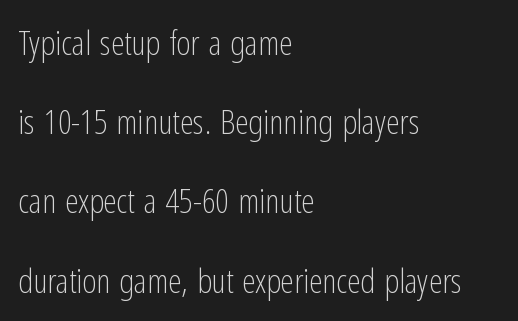
This sample uses plain, unmodified letter spacing. Students, observe: this is what heavily led, spacious text looks like. Looks like regular typesetting: each glyph gets only the width it needs. The type family on display is of the sans-serif kind.
